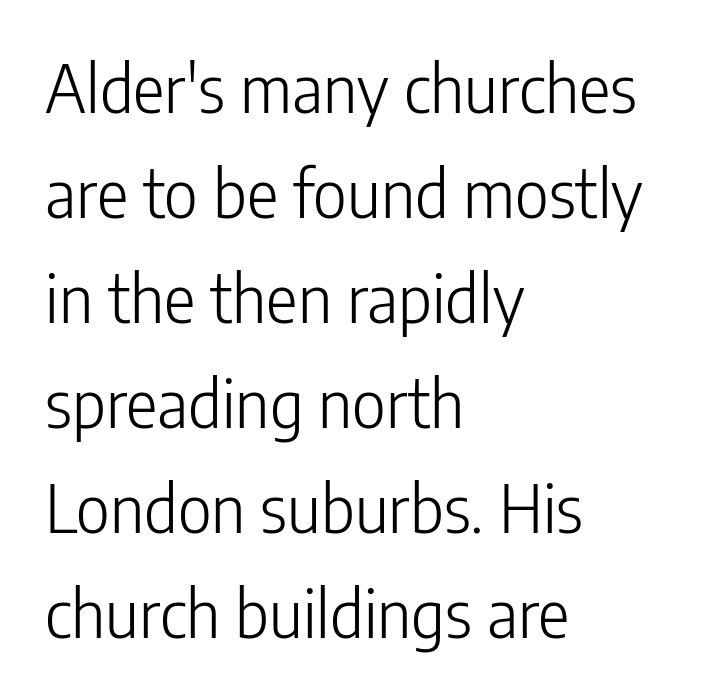
The face used here is rendered with its standard letterfit. The ragged edge is on the right, which tells us the setting is flush left. The weight would be labelled regular, book, light, or lighter still. Descenders hang freely into open space. Spacing verdict: proportional, widths tailored to each character.
